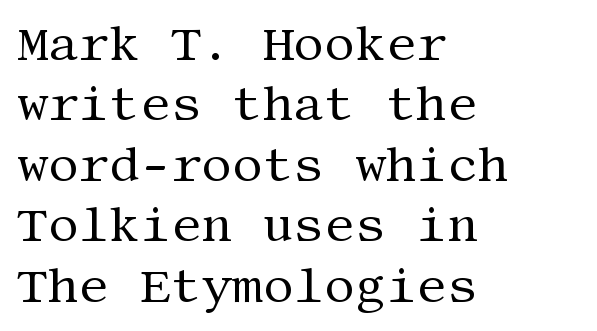
{"serif": "yes", "italic": "no", "bold": "no", "weight": "regular", "width": "normal", "stroke_contrast": "medium", "x_height": "large", "underline": "no", "align": "left", "line_spacing": "normal", "line_spacing_ratio": 1.26, "letter_spacing": "normal", "letter_spacing_em": 0.0, "glyph_px": 48}
